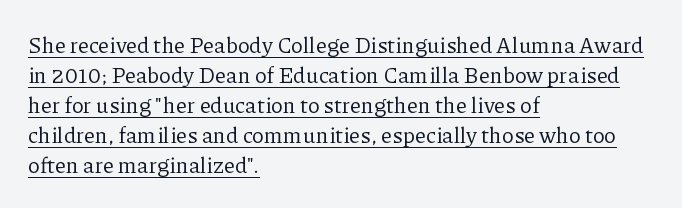
The image shows 22 px text type, upright; set left-aligned, normal line spacing (1.36x), normal letter spacing, underlined.
